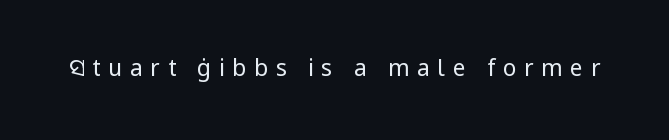
The passage shown has open, widely tracked lettering throughout. Is this a heavy cut? Hardly; it is regular or lighter. The gap between lines stays unmarked. Ordinary non-slanted type is in use.
